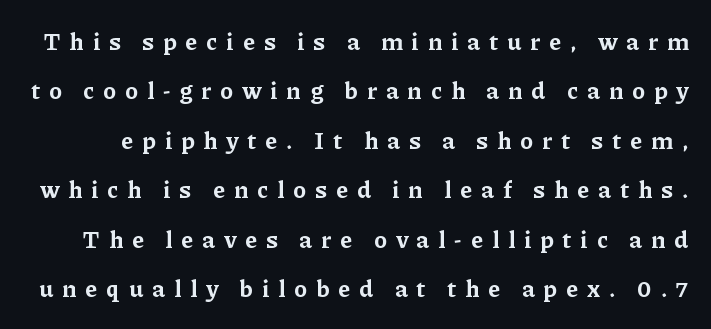
The image shows 24 px bold type, upright; set loose line spacing (2.06x), unusually wide letter spacing (+0.38 em), not underlined.
